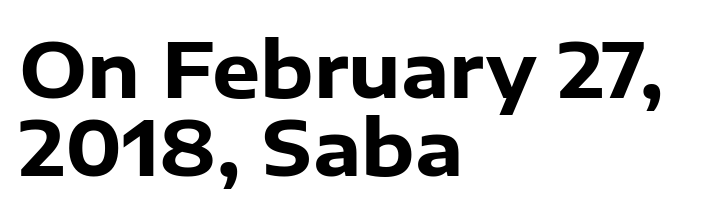
The image shows 76 px heavy sans-serif type, upright; set left-aligned, tight line spacing (1.02x), normal letter spacing, not underlined; low stroke contrast and a medium x-height.
